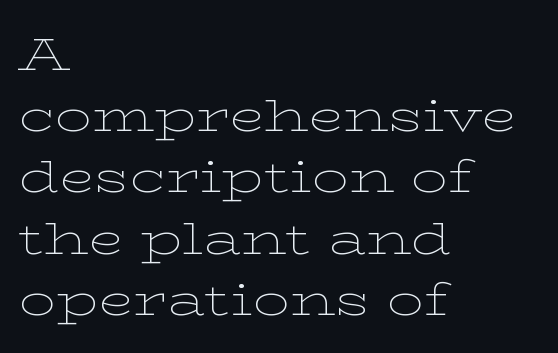
The image shows 46 px thin, wide serif type, upright; set left-aligned, normal line spacing (1.33x), normal letter spacing, not underlined; low stroke contrast and a medium x-height.
